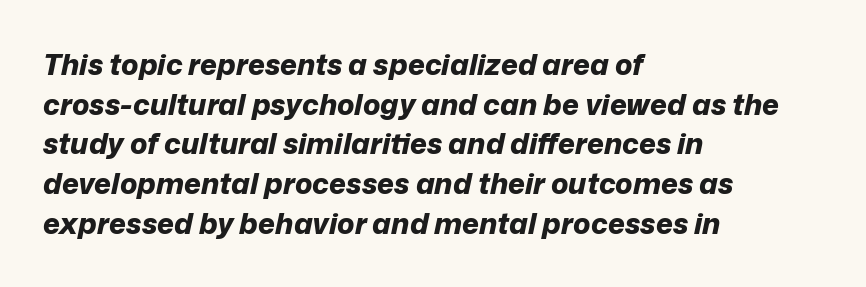
Q: Is the text bold? A: Yes.
Q: Is the text italic (slanted)? A: Yes, it leans right by about 12 degrees.
Q: Is the text underlined? A: No.
Q: How is the paragraph aligned? A: Left-aligned.
Q: Is the spacing between letters normal or unusually wide? A: Normal.
Q: Is the spacing between lines tight, normal or loose? A: Normal.
Q: Width (condensed, normal, or wide)? A: Normal.
Q: Stroke contrast? A: Low.
Q: x-height? A: Medium.
Q: Monospaced? A: No.
